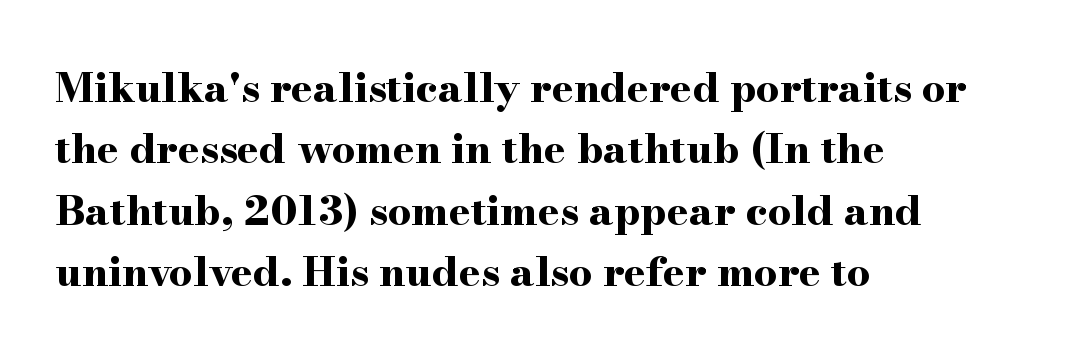
{"serif": "yes", "italic": "no", "bold": "yes", "weight": "bold", "width": "wide", "stroke_contrast": "high", "x_height": "small", "monospaced": "no", "underline": "no", "align": "left", "line_spacing": "normal", "line_spacing_ratio": 1.5, "letter_spacing": "normal", "letter_spacing_em": 0.0, "glyph_px": 41}
